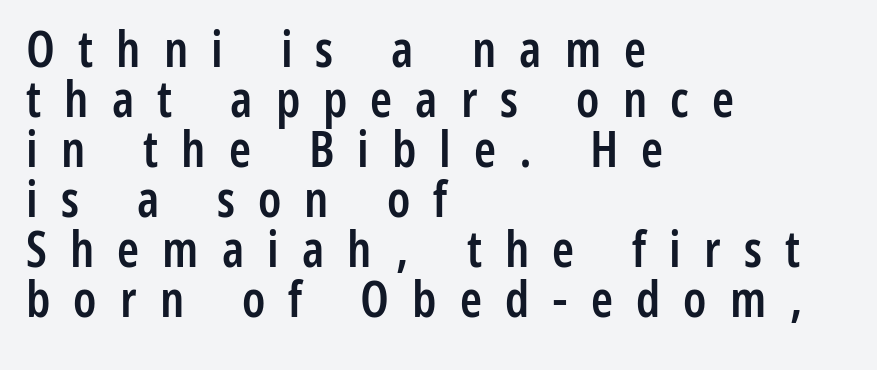
Q: Is the text bold? A: Semi-bold.
Q: Is the text italic (slanted)? A: No, it is upright.
Q: Is the typeface a serif or a sans-serif typeface? A: Sans-serif.
Q: Is the text underlined? A: No.
Q: How is the paragraph aligned? A: Left-aligned.
Q: Is the spacing between letters normal or unusually wide? A: Unusually wide.
Q: Is the spacing between lines tight, normal or loose? A: Tight.
Q: Width (condensed, normal, or wide)? A: Condensed.
Q: Stroke contrast? A: Low.
Q: x-height? A: Medium.
Q: Monospaced? A: No.
